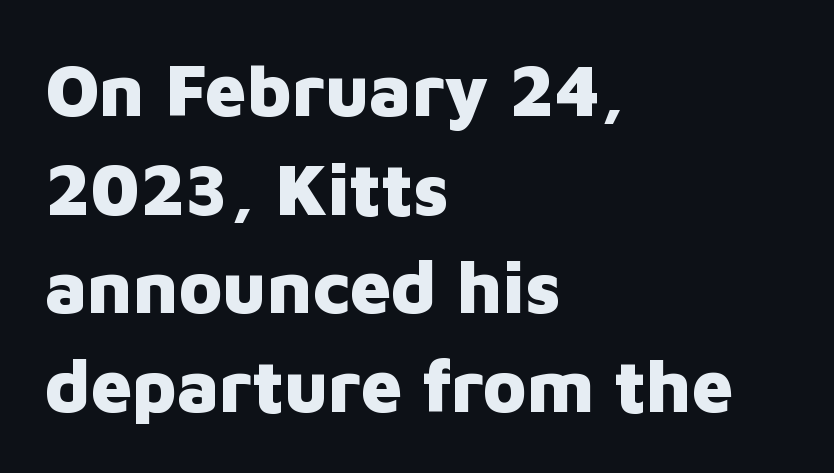
Q: Is the text bold? A: Yes.
Q: Is the text italic (slanted)? A: No, it is upright.
Q: Is the typeface a serif or a sans-serif typeface? A: Sans-serif.
Q: Is the text underlined? A: No.
Q: How is the paragraph aligned? A: Left-aligned.
Q: Is the spacing between letters normal or unusually wide? A: Normal.
Q: Is the spacing between lines tight, normal or loose? A: Normal.
Q: Width (condensed, normal, or wide)? A: Normal.
Q: Stroke contrast? A: Low.
Q: x-height? A: Medium.
Q: Monospaced? A: No.
